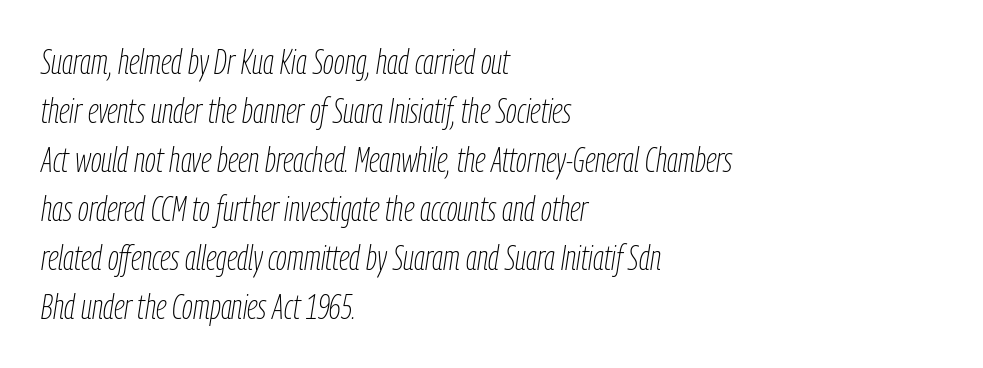
You could not count columns in this text — the font is proportionally spaced. Every row of glyphs begins at an identical x-position on the left. Caption: face not bold, strokes unweighted. Type without underlining. In terms of posture, this sample is oblique. The rendering keeps characters at their native spacing.
